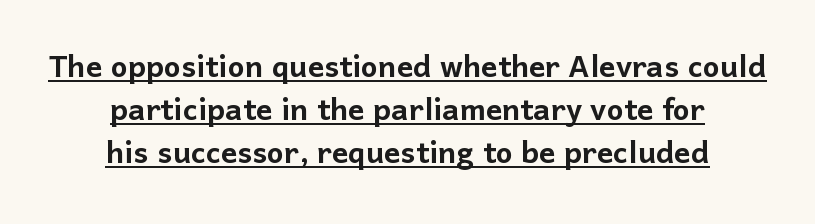
Does the type have serifs? No, each stem ends abruptly. Varying glyph widths throughout — classic text-font behaviour. Closely set lines give the paragraph a compact silhouette. This sample uses plain, unmodified letter spacing.
